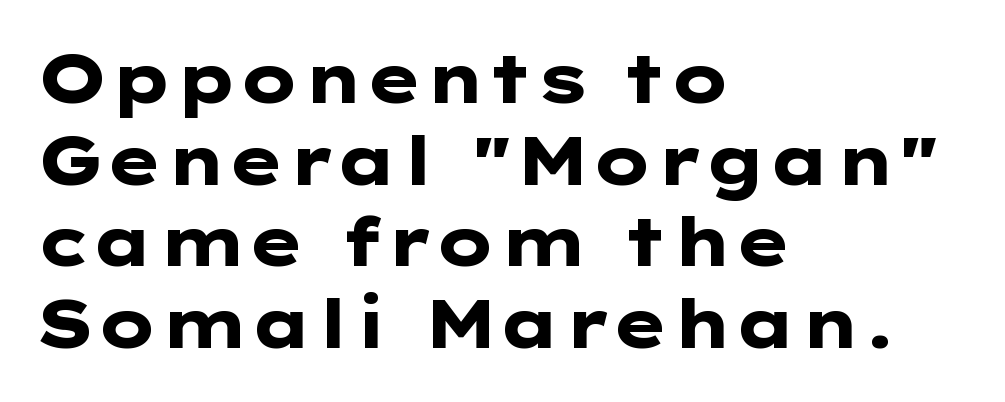
Q: Is the text bold? A: Yes.
Q: Is the text italic (slanted)? A: No, it is upright.
Q: Is the typeface a serif or a sans-serif typeface? A: Sans-serif.
Q: Is the text underlined? A: No.
Q: How is the paragraph aligned? A: Left-aligned.
Q: Is the spacing between letters normal or unusually wide? A: Normal.
Q: Width (condensed, normal, or wide)? A: Wide.
Q: Stroke contrast? A: Low.
Q: x-height? A: Medium.
